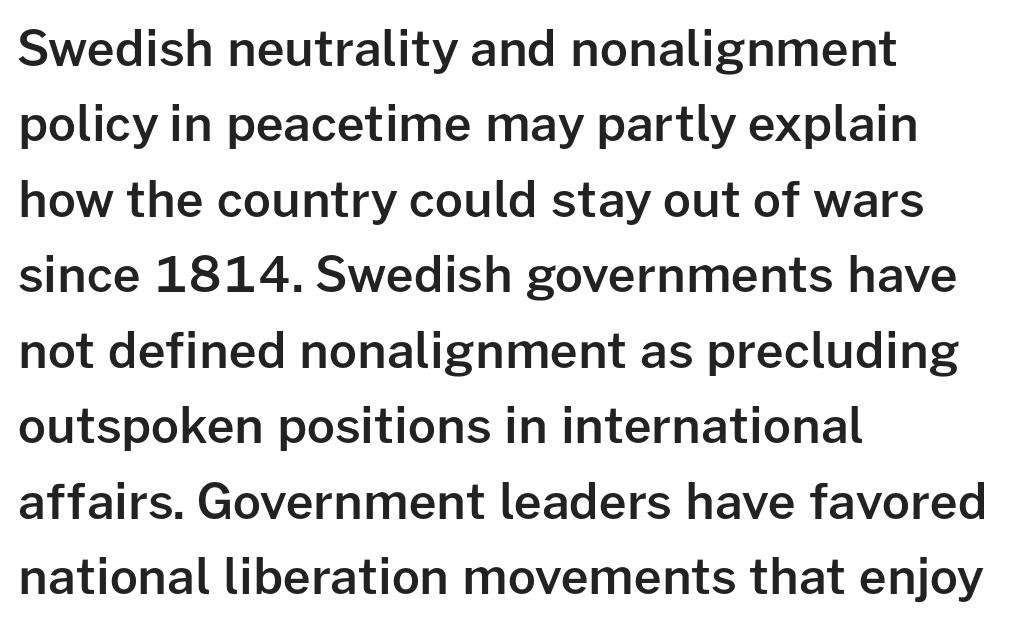
Q: Is the text bold? A: Semi-bold.
Q: Is the text italic (slanted)? A: No, it is upright.
Q: Is the typeface a serif or a sans-serif typeface? A: Sans-serif.
Q: Is the text underlined? A: No.
Q: How is the paragraph aligned? A: Left-aligned.
Q: Is the spacing between letters normal or unusually wide? A: Normal.
Q: Is the spacing between lines tight, normal or loose? A: Normal.
Q: Width (condensed, normal, or wide)? A: Normal.
Q: Stroke contrast? A: Low.
Q: x-height? A: Medium.
Q: Monospaced? A: No.
